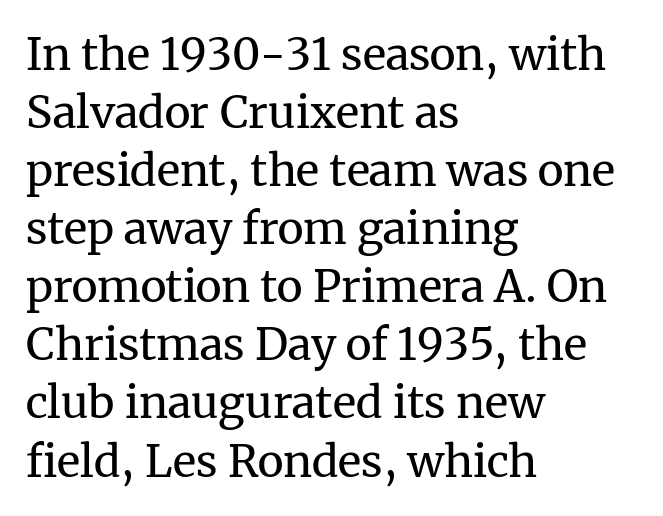
The image shows 44 px regular-weight serif type, upright; set left-aligned, normal line spacing (1.32x), normal letter spacing, not underlined; medium stroke contrast and a medium x-height.
